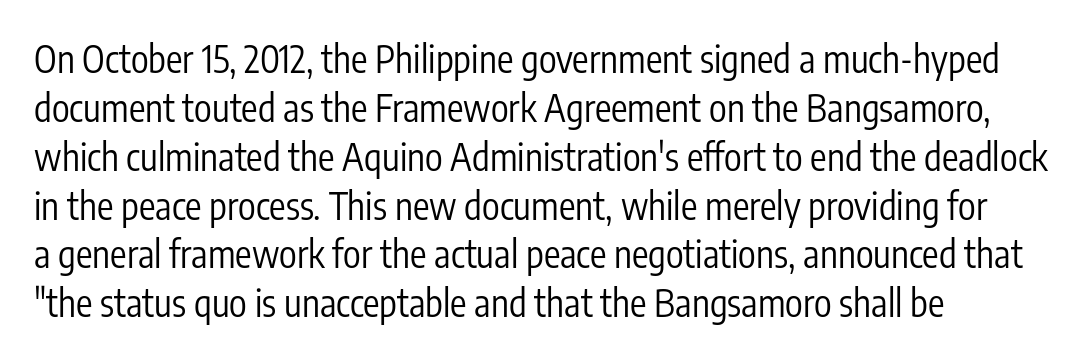
Tracking here is standard; glyphs follow each other at the usual distance. The letters stand upright; this is a roman face. Typographically, this falls in the sans-serif category. The letters advance in unequal steps, a hallmark of proportional type. These lines sit exactly where default settings would place them.
